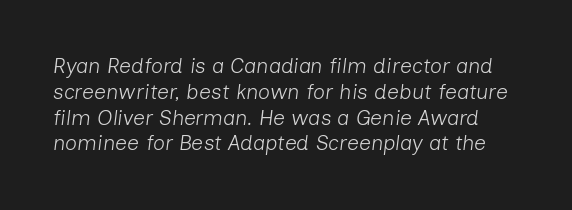
Q: Is the text bold? A: No.
Q: Is the text italic (slanted)? A: Yes, it leans right by about 7 degrees.
Q: Is the text underlined? A: No.
Q: Is the spacing between letters normal or unusually wide? A: Normal.
